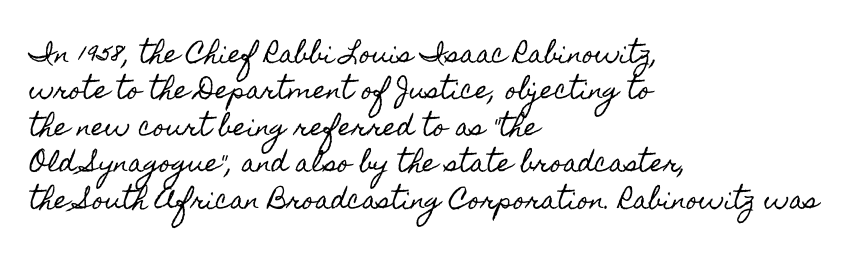
The image shows 24 px text type; set left-aligned, normal line spacing (1.52x), normal letter spacing, not underlined.
